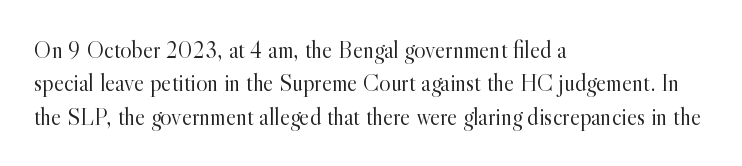
Q: Is the text bold? A: No.
Q: Is the text italic (slanted)? A: No, it is upright.
Q: Is the text underlined? A: No.
Q: How is the paragraph aligned? A: Left-aligned.
Q: Is the spacing between letters normal or unusually wide? A: Normal.
Q: Is the spacing between lines tight, normal or loose? A: Normal.
